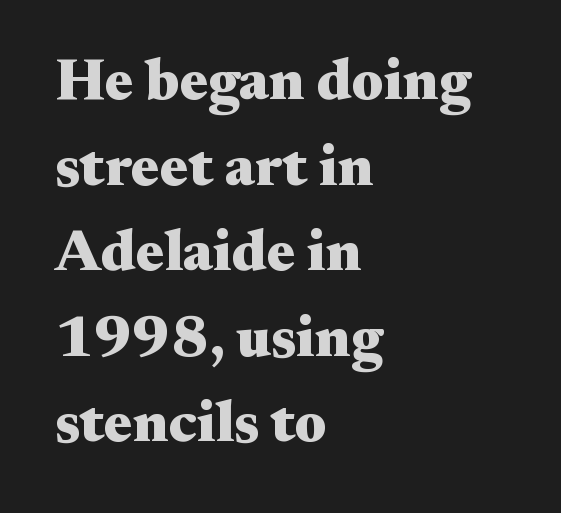
The image shows 59 px heavy, wide serif type, upright; set left-aligned, normal line spacing (1.45x), normal letter spacing, not underlined; medium stroke contrast and a small x-height.
